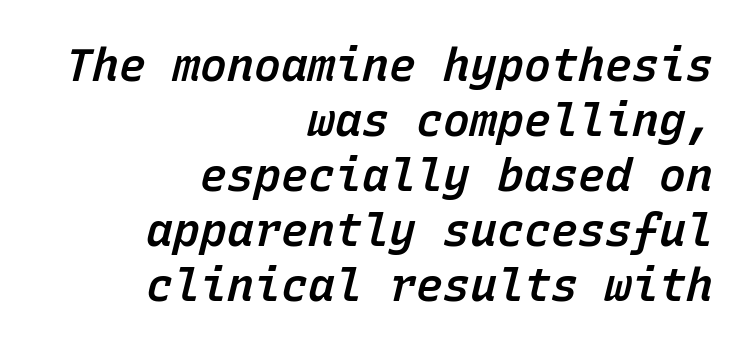
Q: Is the text bold? A: Semi-bold.
Q: Is the text italic (slanted)? A: Yes, it leans right by about 15 degrees.
Q: Is the text underlined? A: No.
Q: How is the paragraph aligned? A: Right-aligned.
Q: Is the spacing between letters normal or unusually wide? A: Normal.
Q: Width (condensed, normal, or wide)? A: Normal.
Q: Stroke contrast? A: Low.
Q: x-height? A: Medium.
Q: Monospaced? A: Yes.
